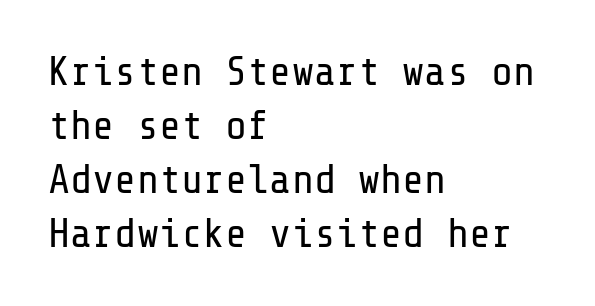
{"serif": "no", "italic": "no", "bold": "no", "weight": "regular", "width": "normal", "stroke_contrast": "low", "x_height": "medium", "underline": "no", "align": "left", "line_spacing": "normal", "line_spacing_ratio": 1.32, "letter_spacing": "normal", "letter_spacing_em": 0.0, "glyph_px": 41}
